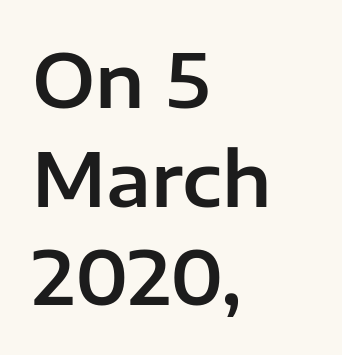
The rag falls on the right side of this text block. Quick note: interline space is typical. These lines are composed in type without serifs. These lines were composed using upright roman letters. Each letter keeps its own natural width here, so spacing adapts to shape.
